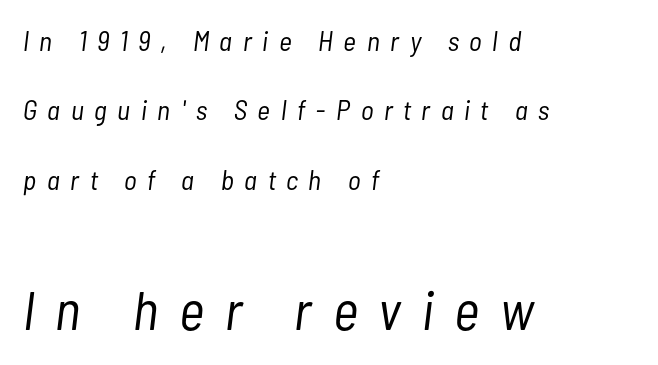
These lines were composed using italics. Nobody drew a line under any word here. Weight: regular or lighter. Honestly, the rows look like they've been pulled way apart.
